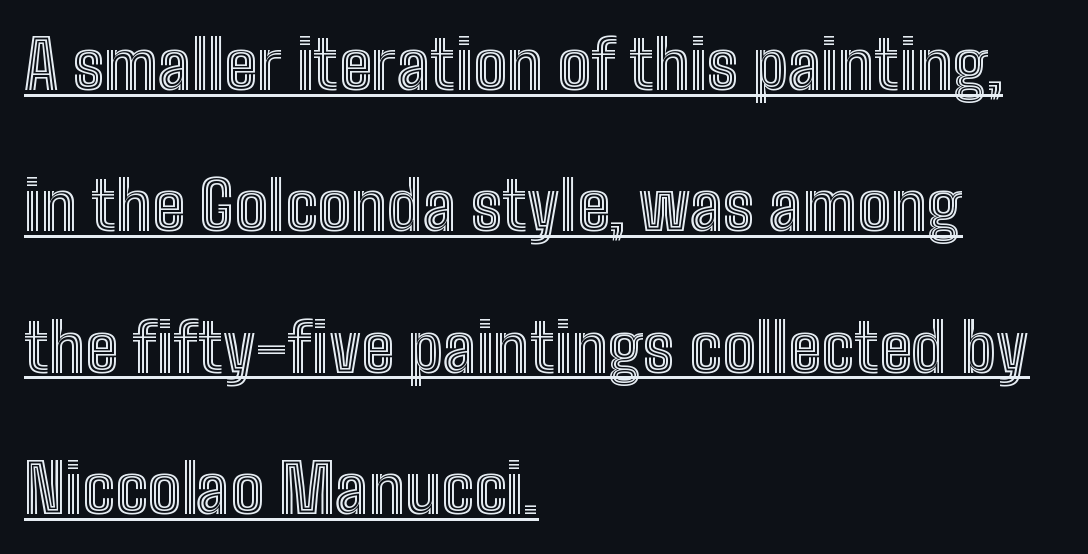
A classic flush-left, rag-right setting is used for this passage. This is roman type, the default non-slanted kind. Underline: present. Tracking value appears to be zero — textbook default spacing.
